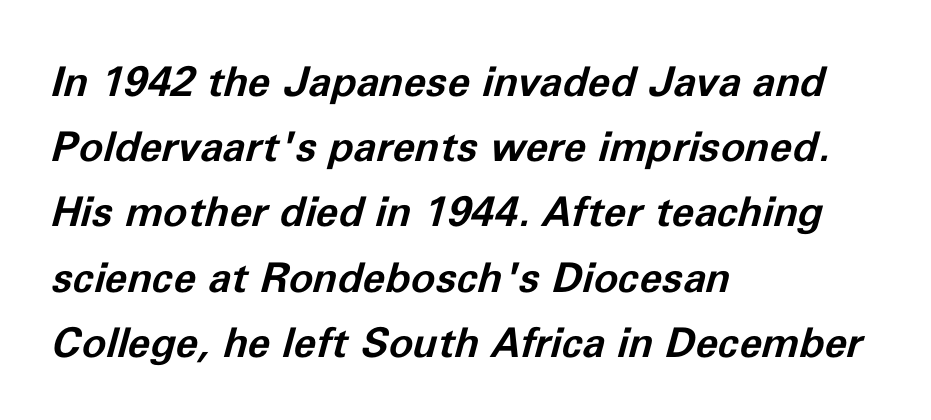
All the whitespace from short lines collects on the right. These lines are rendered in a variable-pitch font. Yep, that's italic — everything's leaning. What weight is shown? A full bold with thick strokes. The type is set solid horizontally, with unmodified tracking. These lines sit exactly where default settings would place them.
